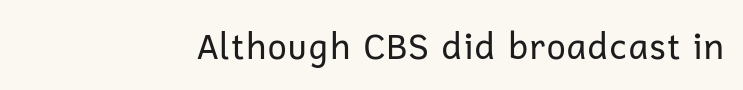
Q: Is the text bold? A: No.
Q: Is the text italic (slanted)? A: No, it is upright.
Q: Is the typeface a serif or a sans-serif typeface? A: Sans-serif.
Q: Is the text underlined? A: No.
Q: How is the paragraph aligned? A: Right-aligned.
Q: Is the spacing between letters normal or unusually wide? A: Normal.
Q: Width (condensed, normal, or wide)? A: Normal.
Q: Stroke contrast? A: Low.
Q: x-height? A: Medium.
Q: Monospaced? A: No.
